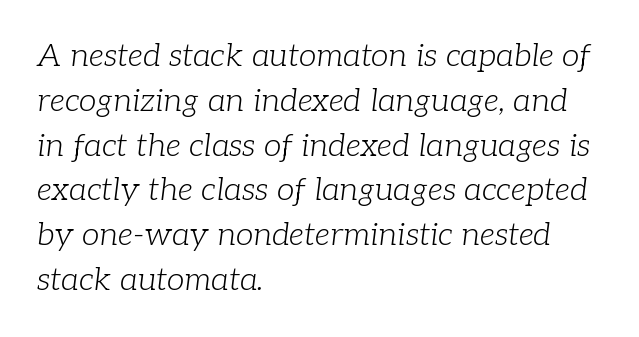
Q: Is the text bold? A: No.
Q: Is the text italic (slanted)? A: Yes, it leans right by about 7 degrees.
Q: Is the typeface a serif or a sans-serif typeface? A: Serif.
Q: Is the text underlined? A: No.
Q: How is the paragraph aligned? A: Left-aligned.
Q: Is the spacing between letters normal or unusually wide? A: Normal.
Q: Is the spacing between lines tight, normal or loose? A: Normal.
Q: Width (condensed, normal, or wide)? A: Normal.
Q: Stroke contrast? A: Low.
Q: x-height? A: Medium.
Q: Monospaced? A: No.
